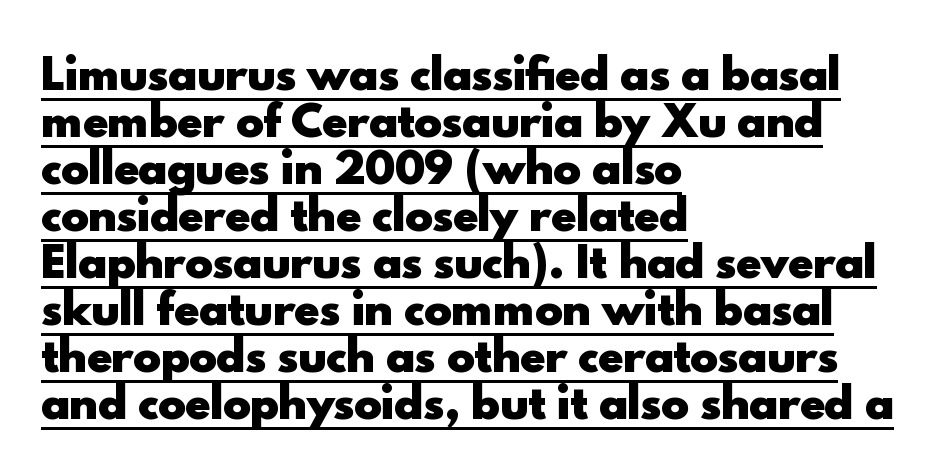
The paragraph has a hard left edge and a soft right edge. Serif or sans? Sans — the stroke terminals are bare. You could call the tracking neutral — neither tight nor loose. The rendering uses the underline text-decoration. Upright lettering throughout. Here the designer chose a conventional face with non-uniform glyph widths.
